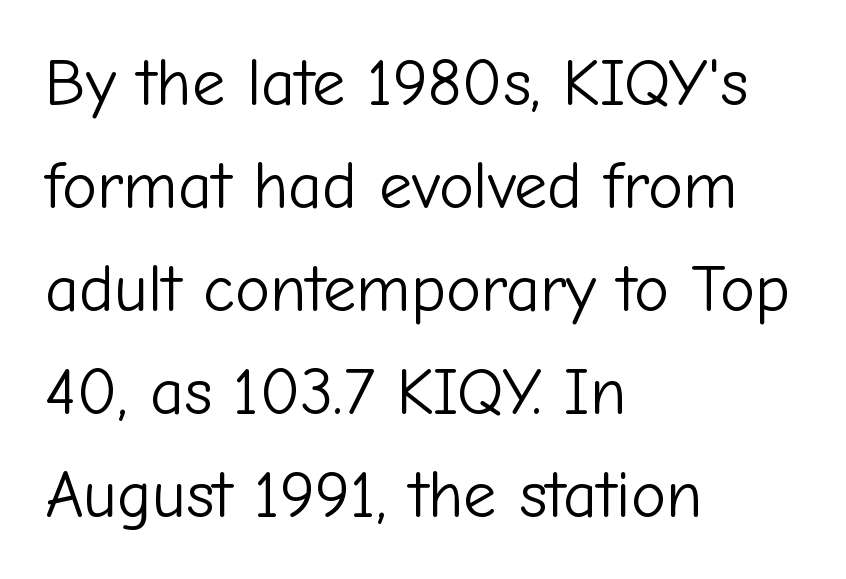
The image shows 66 px light sans-serif type, upright; set left-aligned, normal line spacing (1.56x), normal letter spacing, not underlined; low stroke contrast and a medium x-height.
